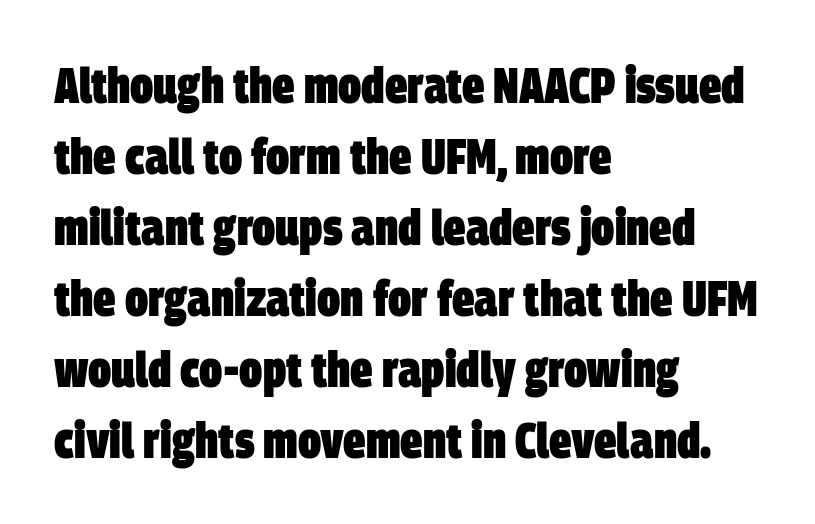
Q: Is the text bold? A: Yes.
Q: Is the typeface a serif or a sans-serif typeface? A: Sans-serif.
Q: Is the text underlined? A: No.
Q: How is the paragraph aligned? A: Left-aligned.
Q: Is the spacing between letters normal or unusually wide? A: Normal.
Q: Is the spacing between lines tight, normal or loose? A: Normal.
Q: Width (condensed, normal, or wide)? A: Condensed.
Q: Stroke contrast? A: Low.
Q: x-height? A: Large.
Q: Monospaced? A: No.
